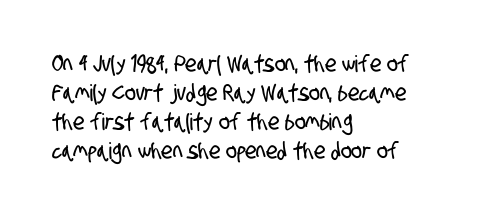
The image shows 23 px text type; set left-aligned, normal line spacing (1.26x), normal letter spacing, not underlined.
